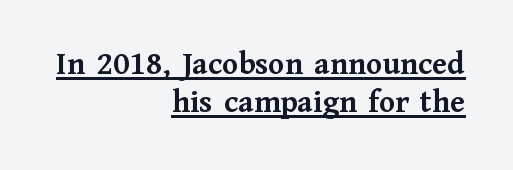
The image shows 33 px semibold serif type, upright; set right-aligned, line spacing 1.16x, normal letter spacing, underlined; medium stroke contrast and a medium x-height.
